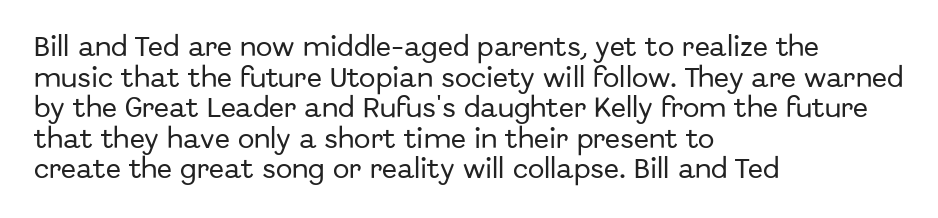
The image shows 22 px text type, upright; set left-aligned, normal line spacing (1.39x), normal letter spacing, not underlined.
